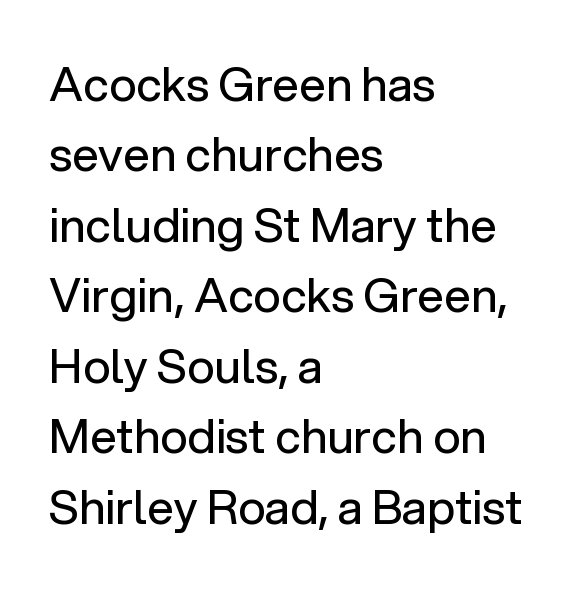
Q: Is the text bold? A: No.
Q: Is the text italic (slanted)? A: No, it is upright.
Q: Is the typeface a serif or a sans-serif typeface? A: Sans-serif.
Q: Is the text underlined? A: No.
Q: How is the paragraph aligned? A: Left-aligned.
Q: Is the spacing between letters normal or unusually wide? A: Normal.
Q: Is the spacing between lines tight, normal or loose? A: Normal.
Q: Width (condensed, normal, or wide)? A: Normal.
Q: Stroke contrast? A: Low.
Q: x-height? A: Medium.
Q: Monospaced? A: No.
